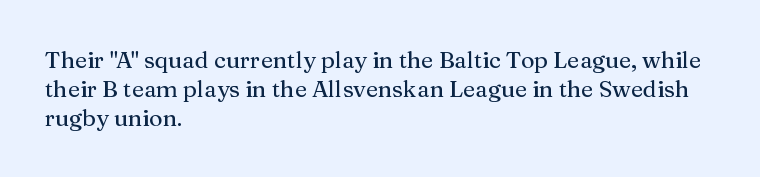
The image shows 23 px text type, upright; set left-aligned, normal line spacing (1.26x), normal letter spacing, not underlined.
